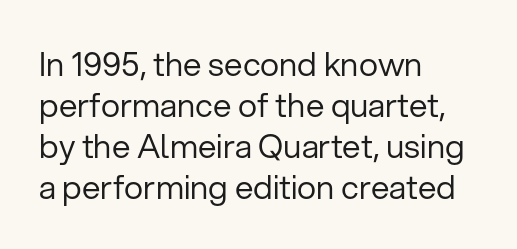
{"serif": "no", "italic": "no", "bold": "no", "weight": "regular", "width": "normal", "stroke_contrast": "low", "x_height": "medium", "monospaced": "no", "underline": "no", "align": "left", "line_spacing_ratio": 1.24, "letter_spacing": "normal", "letter_spacing_em": 0.0, "glyph_px": 33}
